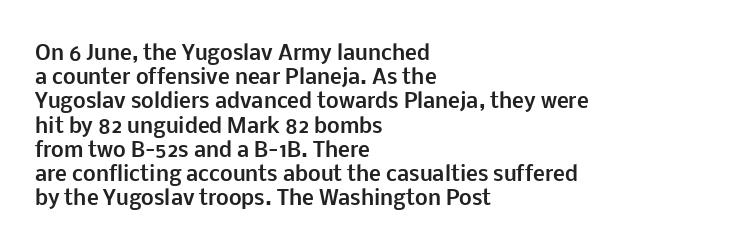
Q: Is the text bold? A: Yes.
Q: Is the text italic (slanted)? A: No, it is upright.
Q: Is the text underlined? A: No.
Q: How is the paragraph aligned? A: Left-aligned.
Q: Is the spacing between letters normal or unusually wide? A: Normal.
